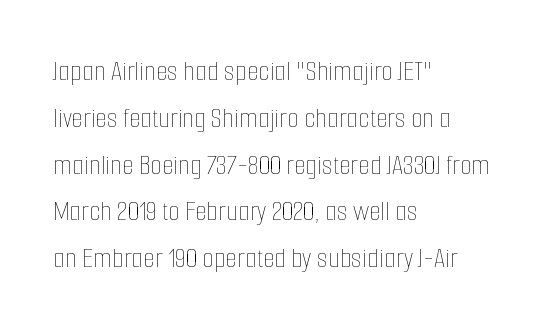
The image shows 30 px thin, condensed type, upright; set left-aligned, normal line spacing (1.56x), normal letter spacing, not underlined; low stroke contrast and a medium x-height.
